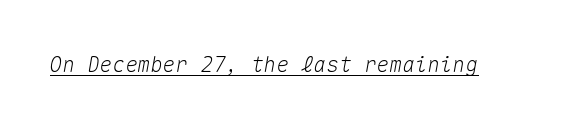
Letter spacing: default. Slanted lettering throughout. Like a heading marked for emphasis, these lines bear an underscore.
